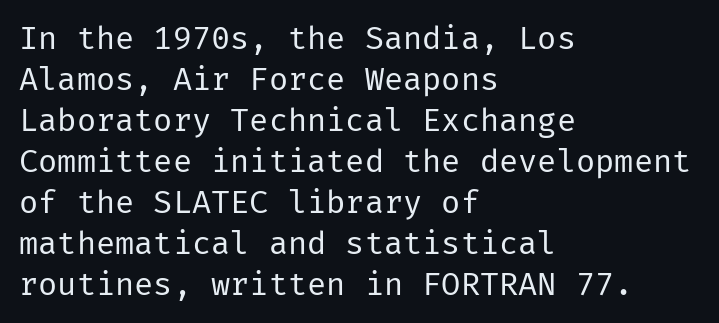
The image shows 32 px regular-weight sans-serif type, upright; set left-aligned, normal line spacing (1.28x), normal letter spacing, not underlined; low stroke contrast and a medium x-height.
